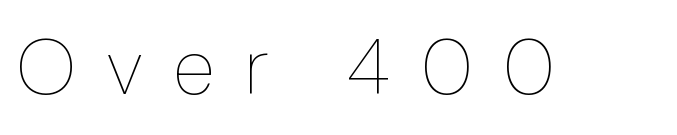
The specimen omits any rule beneath the text block's lines. Note the varied advance widths — an 'i' is clearly narrower than an 'm'. Style check: upright. Compared with typical body copy, the letter spacing here is much looser. The characters are drawn with everyday or finer stroke widths.
